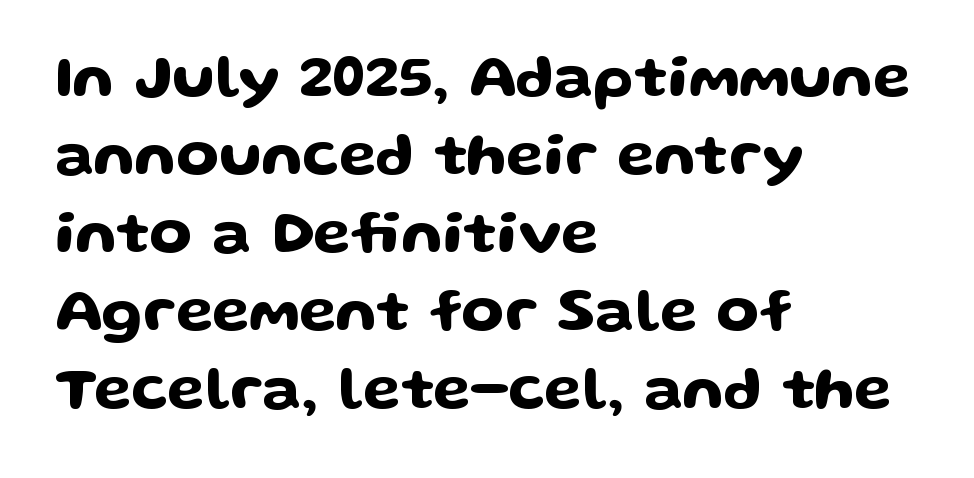
The image shows 61 px wide sans-serif type, upright; set left-aligned, normal line spacing (1.28x), normal letter spacing, not underlined; low stroke contrast and a medium x-height.
